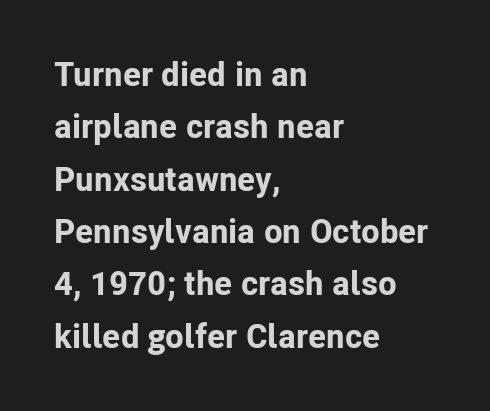
Q: Is the text bold? A: Yes.
Q: Is the text italic (slanted)? A: No, it is upright.
Q: Is the typeface a serif or a sans-serif typeface? A: Sans-serif.
Q: Is the text underlined? A: No.
Q: How is the paragraph aligned? A: Left-aligned.
Q: Is the spacing between letters normal or unusually wide? A: Normal.
Q: Is the spacing between lines tight, normal or loose? A: Normal.
Q: Width (condensed, normal, or wide)? A: Normal.
Q: Stroke contrast? A: Low.
Q: x-height? A: Medium.
Q: Monospaced? A: No.
